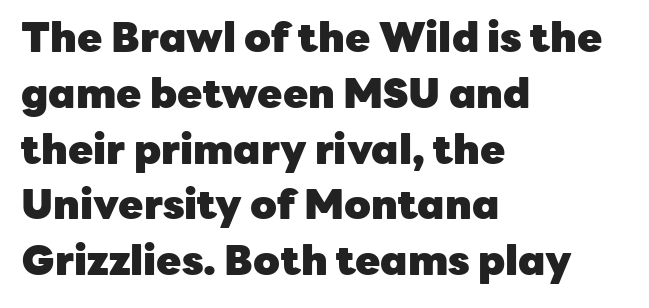
{"serif": "no", "italic": "no", "bold": "yes", "weight": "heavy", "width": "normal", "stroke_contrast": "low", "x_height": "medium", "monospaced": "no", "underline": "no", "align": "left", "line_spacing": "normal", "line_spacing_ratio": 1.36, "letter_spacing": "normal", "letter_spacing_em": 0.0, "glyph_px": 41}
